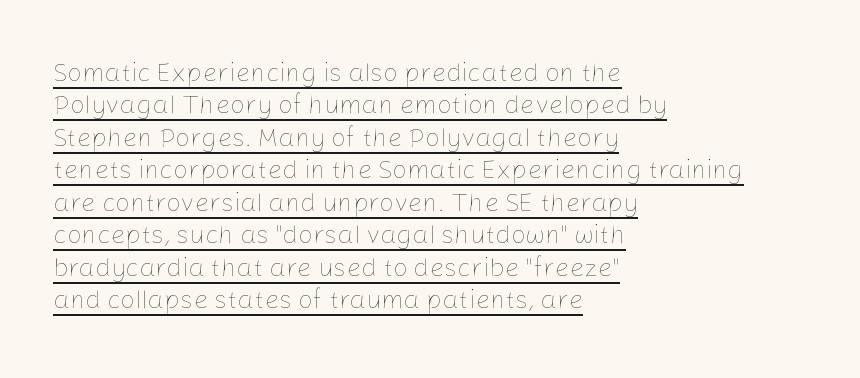
A student would call this left alignment; a typographer would say flush left, rag right. The type sits square on the baseline with zero lean. What's the leading like? Ordinary, nothing unusual. The font sits on the lighter half of the weight spectrum, regular included.
